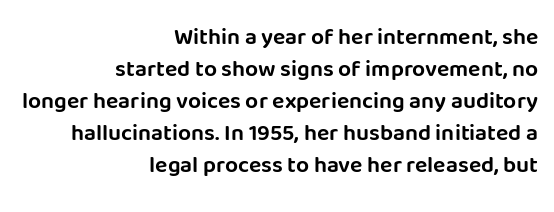
The typography opts for an upright posture over an oblique one. Typeset ragged left — the right edge is the straight one. The line texture is even and compact thanks to regular tracking. This block has exactly the height ordinary leading produces. Nobody drew a line under any word here.
